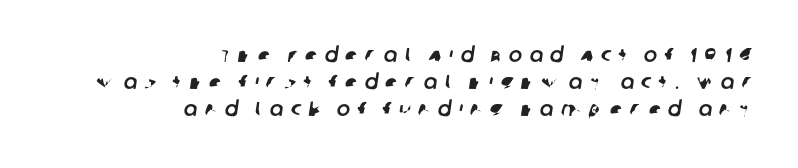
{"underline": "no", "align": "right", "line_spacing": "normal", "line_spacing_ratio": 1.36, "letter_spacing": "wide", "letter_spacing_em": 0.37, "glyph_px": 20}
